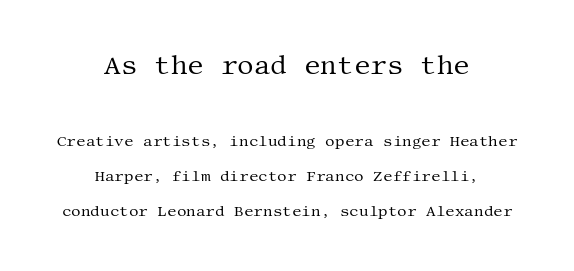
The image shows 26 px text type, upright; set centered, loose line spacing (2.35x), normal letter spacing, not underlined; the first (top) block is 1.73x larger.
